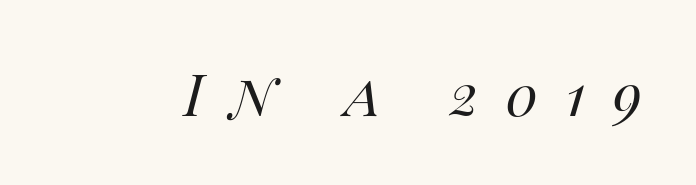
{"italic": "yes", "lean": "right", "slant_degrees": 14, "bold": "no", "weight": "regular", "width": "normal", "stroke_contrast": "high", "x_height": "large", "monospaced": "no", "underline": "no", "letter_spacing": "wide", "letter_spacing_em": 0.48, "glyph_px": 57}
